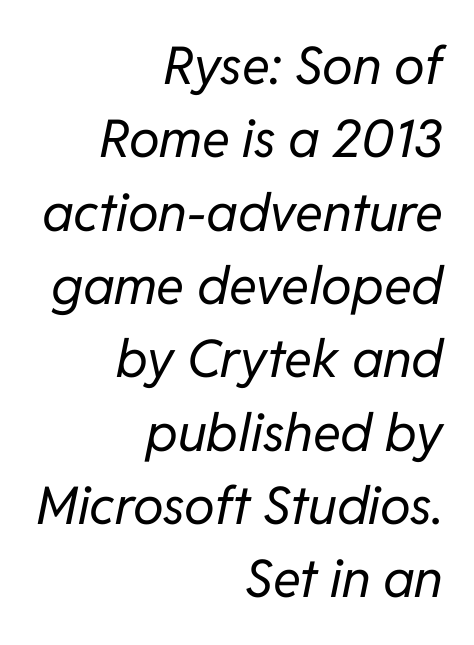
Q: Is the text bold? A: No.
Q: Is the text italic (slanted)? A: Yes, it leans right by about 11 degrees.
Q: Is the text underlined? A: No.
Q: How is the paragraph aligned? A: Right-aligned.
Q: Is the spacing between letters normal or unusually wide? A: Normal.
Q: Is the spacing between lines tight, normal or loose? A: Normal.
Q: Width (condensed, normal, or wide)? A: Normal.
Q: Stroke contrast? A: Low.
Q: x-height? A: Medium.
Q: Monospaced? A: No.
